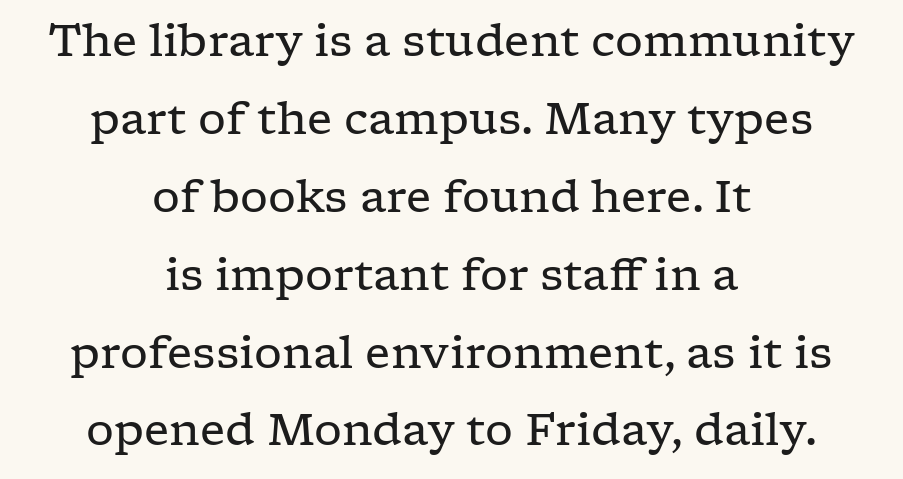
Italic? Not at all — the glyphs are vertical. Ink coverage per letter is moderate at most. How are the letters spaced? Ordinarily, with no added tracking. The rendering uses natural spacing where letterforms have individual widths.
